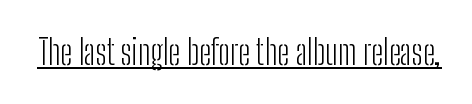
This sample uses an upright cut, with every glyph sitting square on the baseline. A quiet, ordinary-to-light weight characterises the typeface. These characters rest on top of a visible drawn line. The letters advance in unequal steps, a hallmark of proportional type. In terms of letterform style, serifs are entirely absent. Does extra space separate the letters? No, they use regular spacing.
